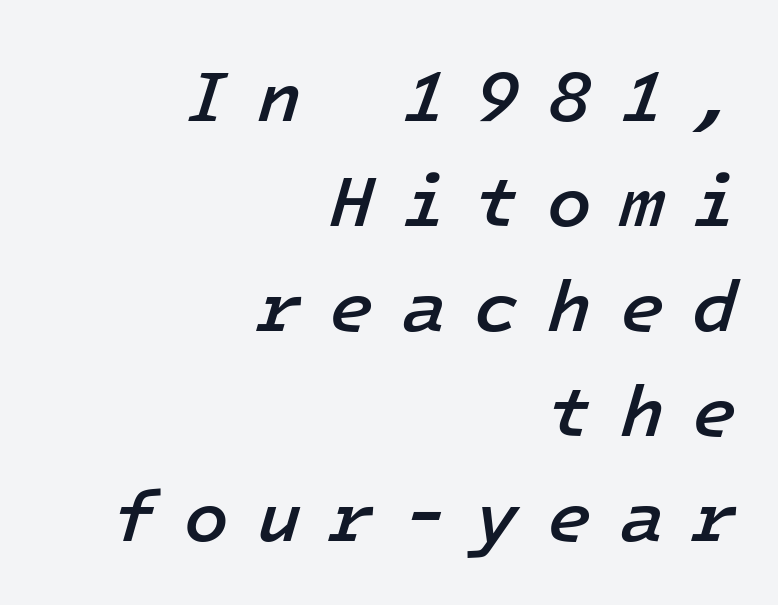
{"italic": "yes", "lean": "right", "slant_degrees": 16, "bold": "semi", "weight": "semibold", "width": "normal", "stroke_contrast": "low", "x_height": "medium", "monospaced": "yes", "underline": "no", "align": "right", "line_spacing": "normal", "line_spacing_ratio": 1.44, "letter_spacing": "wide", "letter_spacing_em": 0.38, "glyph_px": 73}
